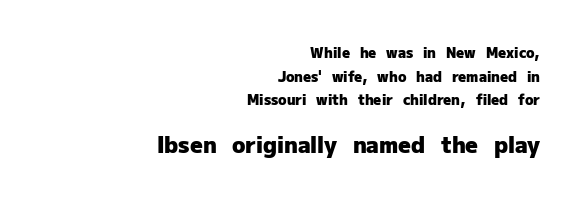
Q: Is the text bold? A: Yes.
Q: Is the text italic (slanted)? A: No, it is upright.
Q: Is the text underlined? A: No.
Q: How is the paragraph aligned? A: Right-aligned.
Q: Is the spacing between letters normal or unusually wide? A: Normal.
Q: Is the spacing between lines tight, normal or loose? A: Normal.
Q: Which block of text is set in a larger size, the first (top) or the second (bottom)? A: The second (bottom) one.
